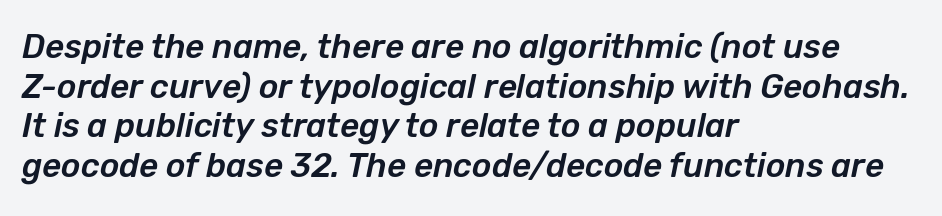
Q: Is the text italic (slanted)? A: Yes, it leans right by about 12 degrees.
Q: Is the text underlined? A: No.
Q: How is the paragraph aligned? A: Left-aligned.
Q: Is the spacing between letters normal or unusually wide? A: Normal.
Q: Width (condensed, normal, or wide)? A: Normal.
Q: Stroke contrast? A: Low.
Q: x-height? A: Medium.
Q: Monospaced? A: No.
